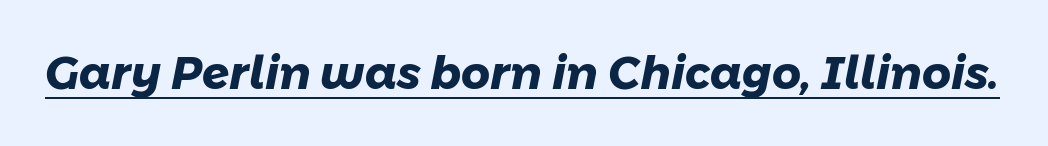
Q: Is the text bold? A: Yes.
Q: Is the typeface a serif or a sans-serif typeface? A: Sans-serif.
Q: Is the text underlined? A: Yes.
Q: Is the spacing between letters normal or unusually wide? A: Normal.
Q: Width (condensed, normal, or wide)? A: Normal.
Q: Stroke contrast? A: Low.
Q: x-height? A: Medium.
Q: Monospaced? A: No.
